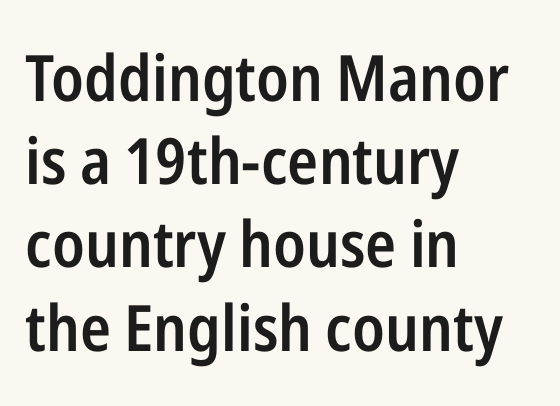
{"serif": "no", "italic": "no", "bold": "semi", "weight": "semibold", "width": "condensed", "stroke_contrast": "low", "x_height": "medium", "monospaced": "no", "underline": "no", "align": "left", "line_spacing": "normal", "line_spacing_ratio": 1.3, "letter_spacing": "normal", "letter_spacing_em": 0.0, "glyph_px": 64}
